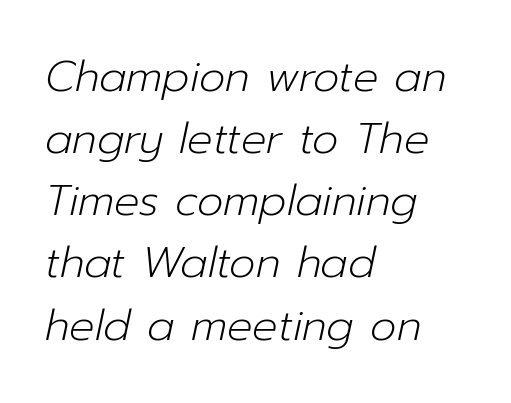
Looks like regular typesetting: each glyph gets only the width it needs. Regular leading. Left-aligned paragraph, ragged on the right. Each row of text sits above clean, open space. Tracking value appears to be zero — textbook default spacing.
